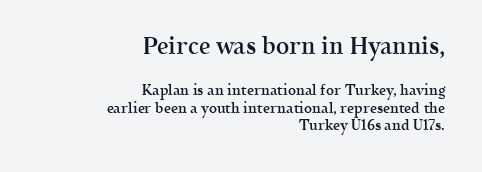
The image shows 23 px text type, upright; set right-aligned, normal line spacing (1.25x), normal letter spacing, not underlined; the first (top) block is 1.64x larger.
